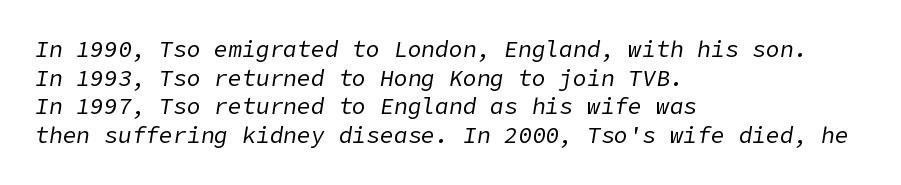
Leftover space on each line is placed entirely after the last word. The line texture is even and compact thanks to regular tracking. No heavy texture on the line: the type isn't bold. The text carries the slant typical of an italic or oblique font.
